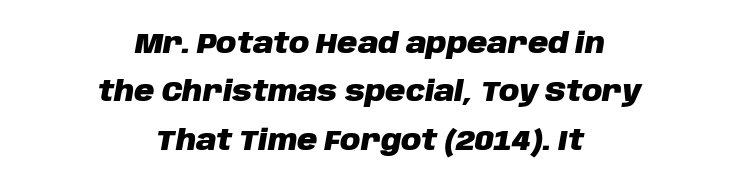
Q: Is the text bold? A: Yes.
Q: Is the text italic (slanted)? A: Yes, it leans right by about 10 degrees.
Q: Is the text underlined? A: No.
Q: How is the paragraph aligned? A: Centered.
Q: Is the spacing between letters normal or unusually wide? A: Normal.
Q: Width (condensed, normal, or wide)? A: Normal.
Q: Stroke contrast? A: Low.
Q: x-height? A: Large.
Q: Monospaced? A: No.
